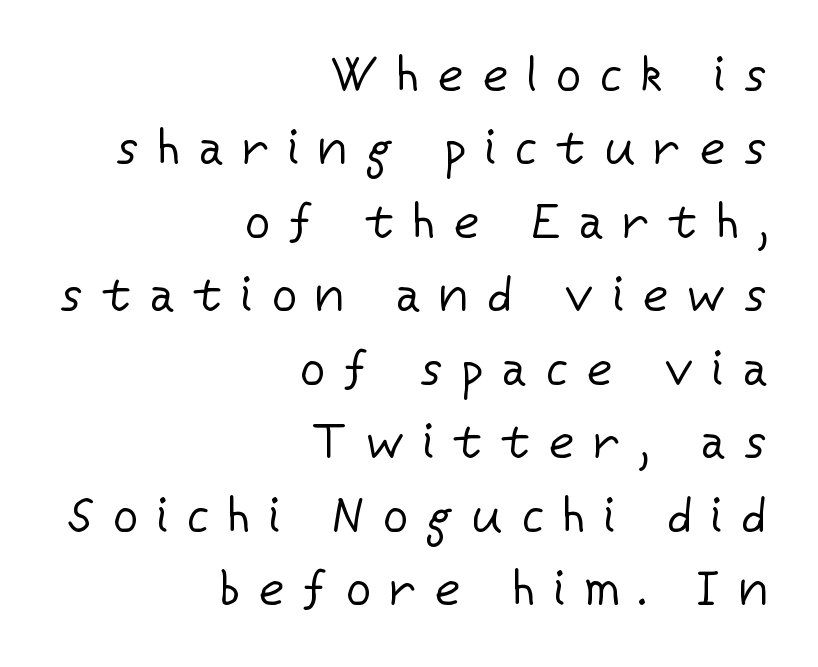
Q: Is the text bold? A: No.
Q: Is the text italic (slanted)? A: No, it is upright.
Q: Is the typeface a serif or a sans-serif typeface? A: Sans-serif.
Q: Is the text underlined? A: No.
Q: How is the paragraph aligned? A: Right-aligned.
Q: Is the spacing between letters normal or unusually wide? A: Unusually wide.
Q: Is the spacing between lines tight, normal or loose? A: Normal.
Q: Width (condensed, normal, or wide)? A: Normal.
Q: Stroke contrast? A: Low.
Q: x-height? A: Medium.
Q: Monospaced? A: No.
